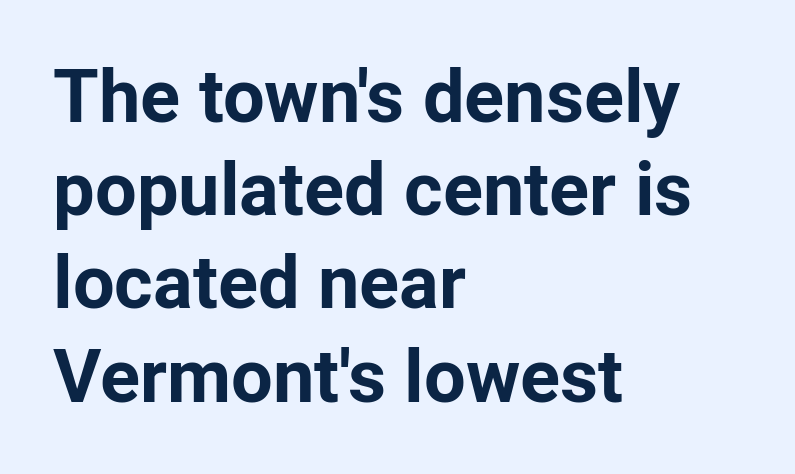
Q: Is the text bold? A: Yes.
Q: Is the text italic (slanted)? A: No, it is upright.
Q: Is the typeface a serif or a sans-serif typeface? A: Sans-serif.
Q: Is the text underlined? A: No.
Q: How is the paragraph aligned? A: Left-aligned.
Q: Is the spacing between letters normal or unusually wide? A: Normal.
Q: Is the spacing between lines tight, normal or loose? A: Normal.
Q: Width (condensed, normal, or wide)? A: Normal.
Q: Stroke contrast? A: Low.
Q: x-height? A: Medium.
Q: Monospaced? A: No.
